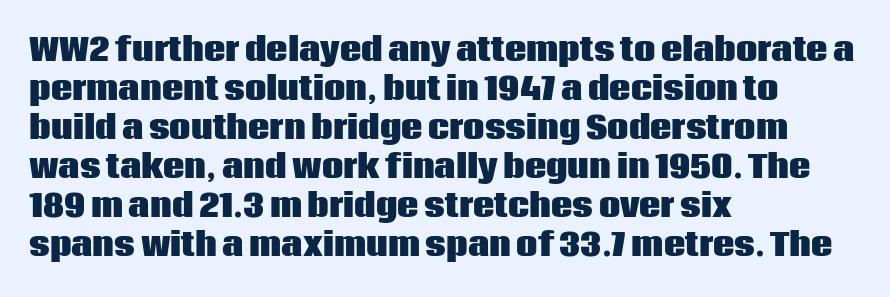
{"serif": "no", "italic": "no", "bold": "yes", "weight": "heavy", "width": "normal", "stroke_contrast": "low", "x_height": "large", "monospaced": "no", "underline": "no", "align": "left", "line_spacing": "normal", "line_spacing_ratio": 1.3, "letter_spacing": "normal", "letter_spacing_em": 0.0, "glyph_px": 30}
